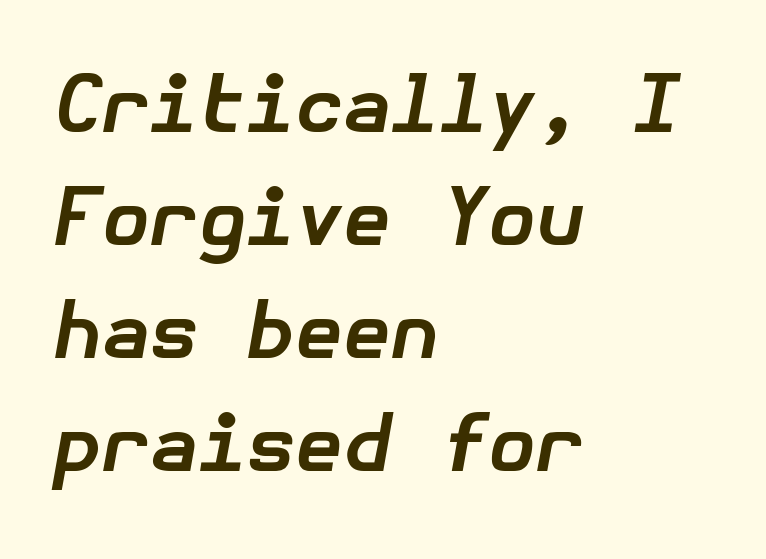
The image shows 78 px bold type, italic (leaning right); set left-aligned, normal line spacing (1.45x), normal letter spacing, not underlined; low stroke contrast and a medium x-height.
